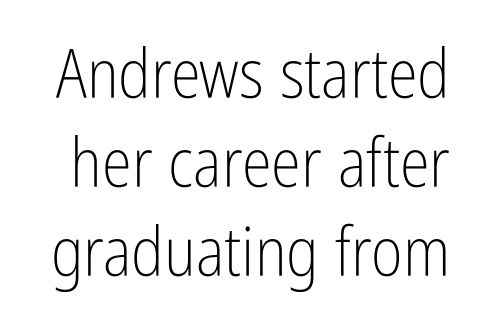
The image shows 68 px light, condensed sans-serif type, upright; set normal line spacing (1.31x), normal letter spacing, not underlined; low stroke contrast and a medium x-height.
